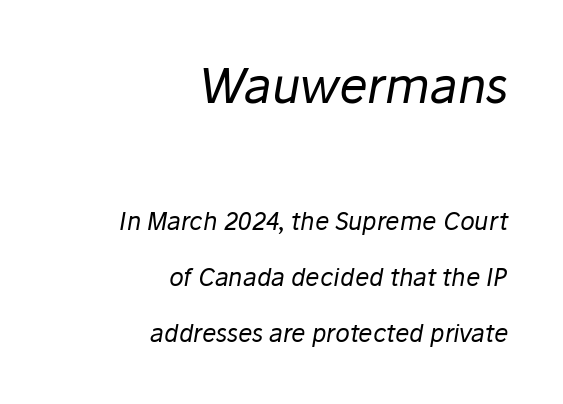
Q: Is the text bold? A: No.
Q: Is the text italic (slanted)? A: Yes, it leans right by about 10 degrees.
Q: Is the text underlined? A: No.
Q: How is the paragraph aligned? A: Right-aligned.
Q: Is the spacing between letters normal or unusually wide? A: Normal.
Q: Is the spacing between lines tight, normal or loose? A: Loose.
Q: Which block of text is set in a larger size, the first (top) or the second (bottom)? A: The first (top) one.
Q: Width (condensed, normal, or wide)? A: Normal.
Q: Stroke contrast? A: Low.
Q: x-height? A: Medium.
Q: Monospaced? A: No.
